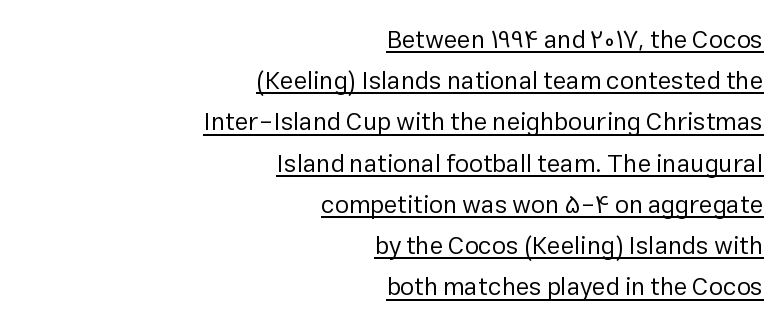
Q: Is the text bold? A: No.
Q: Is the text italic (slanted)? A: No, it is upright.
Q: Is the text underlined? A: Yes.
Q: How is the paragraph aligned? A: Right-aligned.
Q: Is the spacing between letters normal or unusually wide? A: Normal.
Q: Is the spacing between lines tight, normal or loose? A: Normal.
